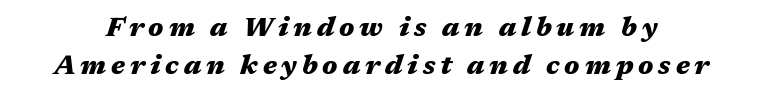
Q: Is the text bold? A: Yes.
Q: Is the text italic (slanted)? A: Yes, it leans right by about 17 degrees.
Q: Is the text underlined? A: No.
Q: Is the spacing between lines tight, normal or loose? A: Normal.
